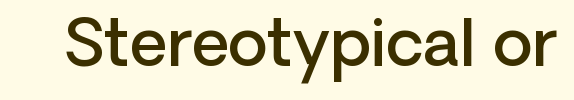
{"serif": "no", "italic": "no", "bold": "semi", "weight": "semibold", "width": "normal", "stroke_contrast": "low", "x_height": "medium", "monospaced": "no", "underline": "no", "letter_spacing": "normal", "letter_spacing_em": 0.0, "glyph_px": 65}
